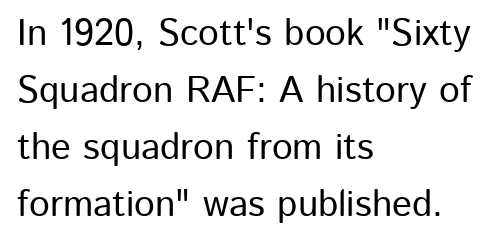
The image shows 37 px sans-serif type, upright; set left-aligned, normal line spacing (1.54x), normal letter spacing, not underlined; low stroke contrast and a medium x-height.
